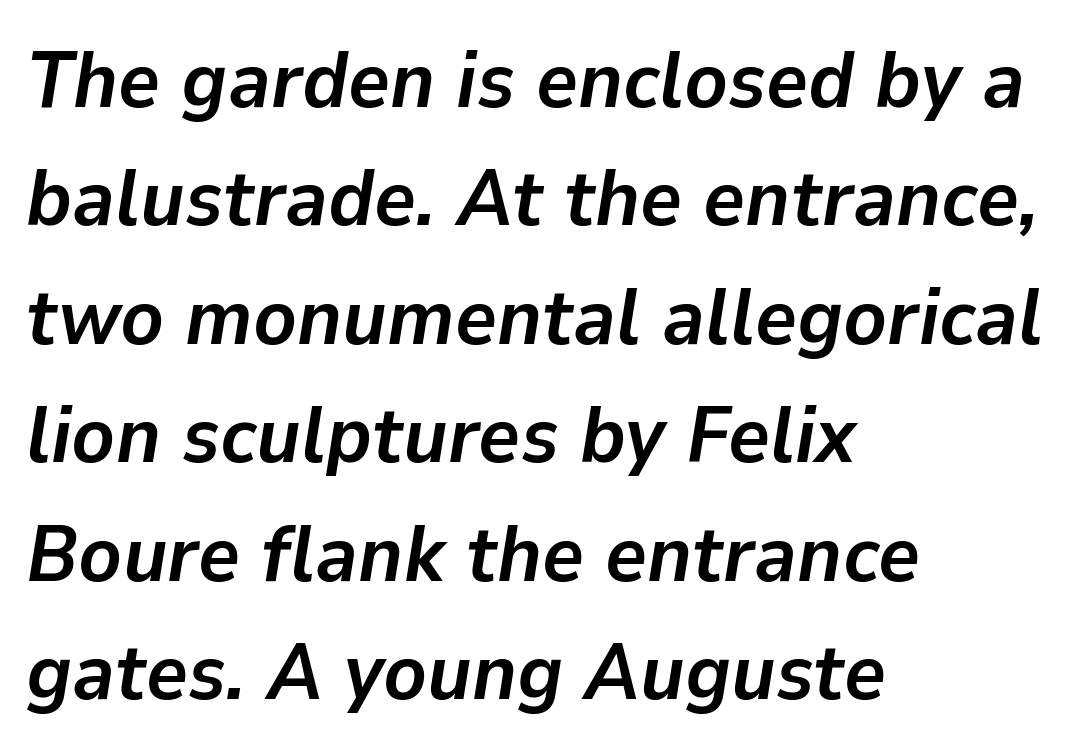
The image shows 80 px semibold type, italic (leaning right); set left-aligned, normal line spacing (1.48x), normal letter spacing, not underlined; low stroke contrast and a medium x-height.
